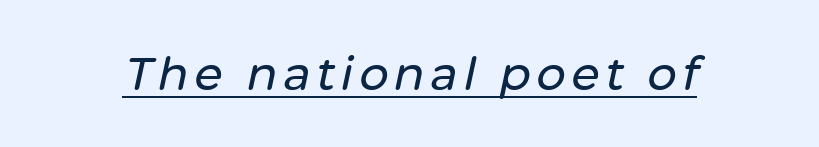
Does the lettering tilt? It does — this is italic. Think of a printed novel: that variable character pitch is what you see here. Somebody hit Ctrl+U on this one — the words are underlined.
